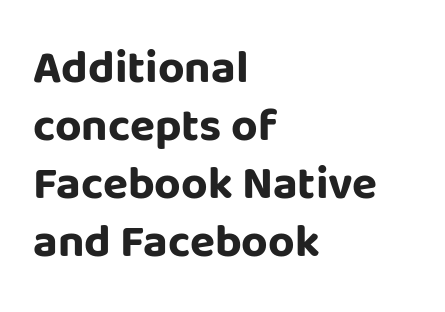
Q: Is the text bold? A: Yes.
Q: Is the text italic (slanted)? A: No, it is upright.
Q: Is the typeface a serif or a sans-serif typeface? A: Sans-serif.
Q: Is the text underlined? A: No.
Q: How is the paragraph aligned? A: Left-aligned.
Q: Is the spacing between letters normal or unusually wide? A: Normal.
Q: Is the spacing between lines tight, normal or loose? A: Normal.
Q: Width (condensed, normal, or wide)? A: Normal.
Q: Stroke contrast? A: Low.
Q: x-height? A: Large.
Q: Monospaced? A: No.
